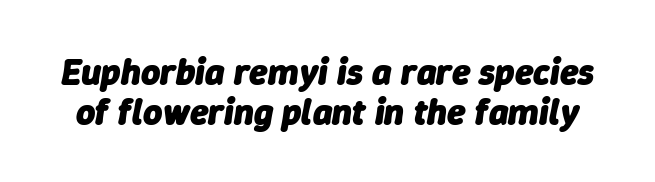
The image shows 37 px heavy type, italic (leaning right); set tight line spacing (1.08x), normal letter spacing, not underlined; low stroke contrast and a medium x-height.
